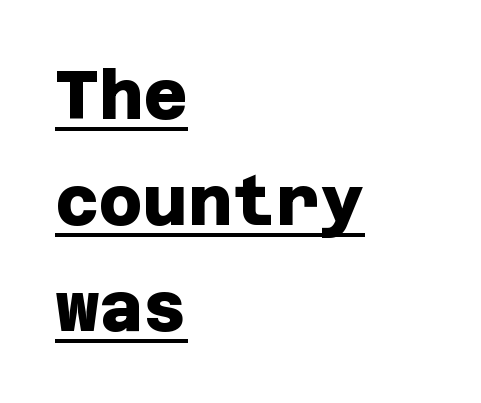
Alignment: flush left. The strokes are fattened all the way to bold. This rendering leaves character spacing at its baseline value. Every word sits above its own underline.
